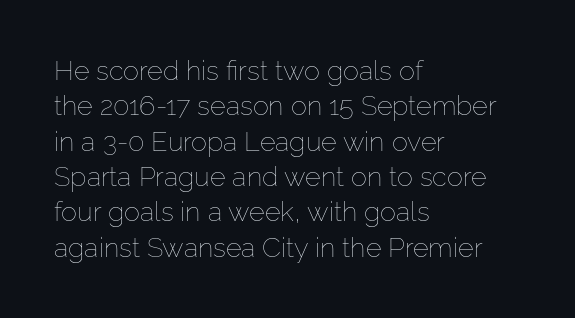
Q: Is the text bold? A: No.
Q: Is the text italic (slanted)? A: No, it is upright.
Q: Is the text underlined? A: No.
Q: How is the paragraph aligned? A: Left-aligned.
Q: Is the spacing between letters normal or unusually wide? A: Normal.
Q: Is the spacing between lines tight, normal or loose? A: Normal.
